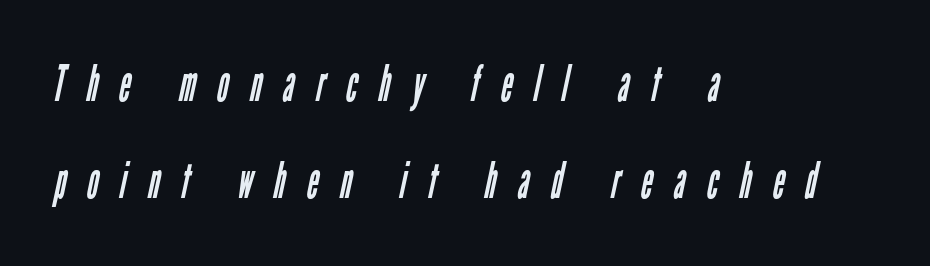
{"serif": "no", "bold": "no", "weight": "regular", "width": "condensed", "stroke_contrast": "low", "x_height": "medium", "monospaced": "no", "underline": "no", "align": "left", "line_spacing": "loose", "line_spacing_ratio": 1.94, "letter_spacing": "wide", "letter_spacing_em": 0.43, "glyph_px": 50}
